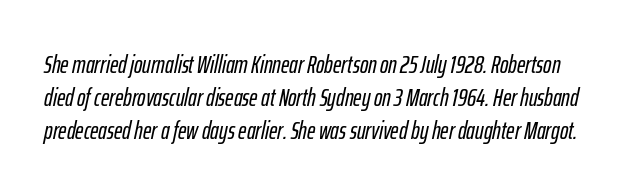
What stands out about the letter spacing? Nothing — it is the standard amount. The leading is moderate, giving the passage an even texture. Rule under the text: the space is simply empty. A typesetter would mark this as italic.
